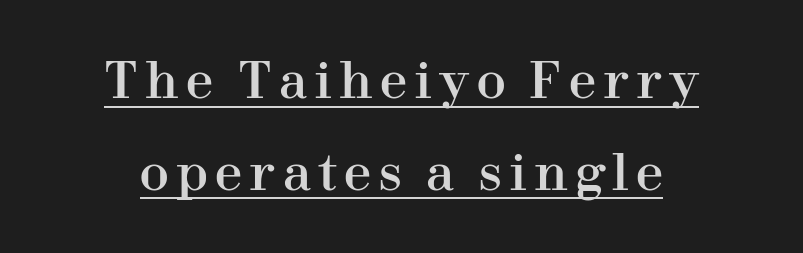
Is the block centered? Yes — each line is placed symmetrically about the middle. The words here are underlined. The lettering stays uniformly vertical, giving the passage a roman look. Regarding serifs, this sample has them.
